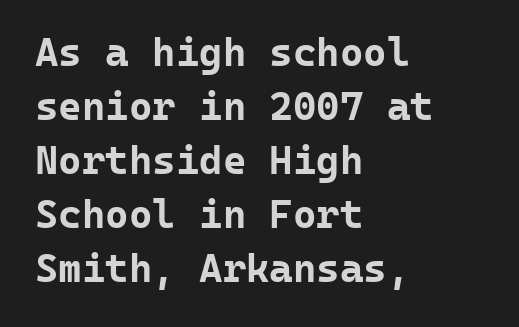
Monospaced: the letters line up in strict vertical columns. Whoever set this chose a conventional vertical rhythm. A bare baseline throughout the passage. Posture: vertical.
